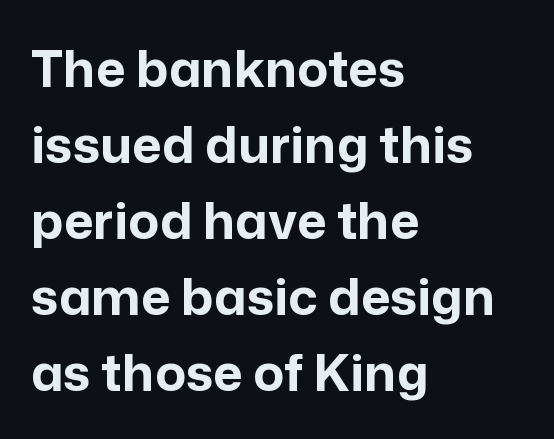
The image shows 51 px bold sans-serif type, upright; set left-aligned, normal line spacing (1.49x), normal letter spacing, not underlined; low stroke contrast and a medium x-height.
